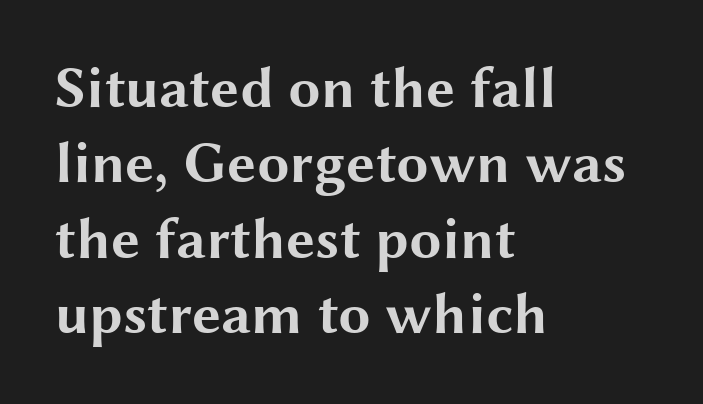
Q: Is the text bold? A: Yes.
Q: Is the text italic (slanted)? A: No, it is upright.
Q: Is the typeface a serif or a sans-serif typeface? A: Sans-serif.
Q: Is the text underlined? A: No.
Q: How is the paragraph aligned? A: Left-aligned.
Q: Is the spacing between letters normal or unusually wide? A: Normal.
Q: Is the spacing between lines tight, normal or loose? A: Normal.
Q: Width (condensed, normal, or wide)? A: Wide.
Q: Stroke contrast? A: Medium.
Q: x-height? A: Medium.
Q: Monospaced? A: No.
